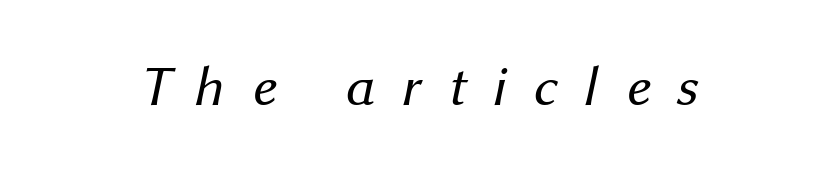
The rendering uses natural spacing where letterforms have individual widths. Caption: expanded tracking, letters set apart. Does the type have serifs? No, each stem ends abruptly. Beneath every word, the page is bare. This reads as an unemphasized weight, regular at the heaviest.
